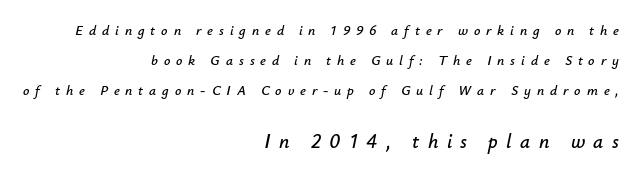
{"italic": "yes", "lean": "right", "slant_degrees": 12, "underline": "no", "align": "right", "line_spacing": "loose", "line_spacing_ratio": 2.16, "letter_spacing": "wide", "letter_spacing_em": 0.42, "larger_block": "second", "size_ratio": 1.43, "glyph_px": 20}
